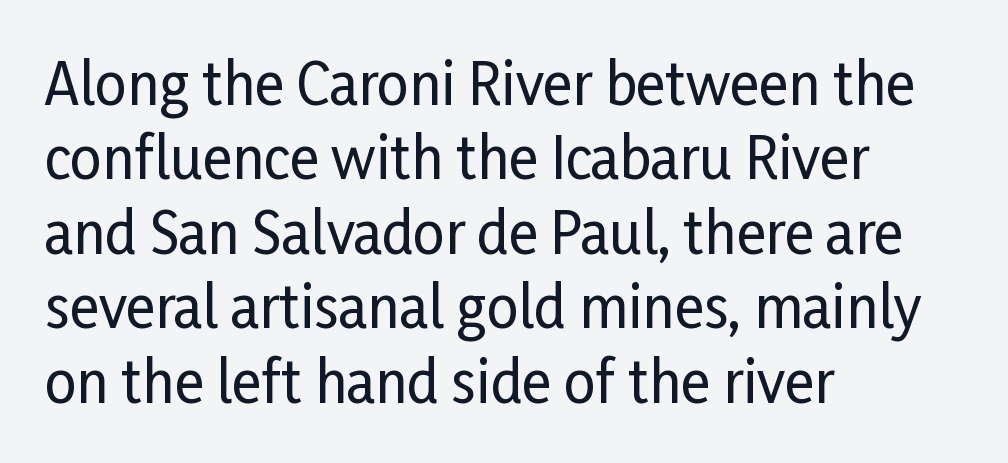
{"serif": "no", "italic": "no", "width": "condensed", "stroke_contrast": "low", "x_height": "medium", "monospaced": "no", "underline": "no", "align": "left", "line_spacing": "normal", "line_spacing_ratio": 1.33, "letter_spacing": "normal", "letter_spacing_em": 0.0, "glyph_px": 56}
